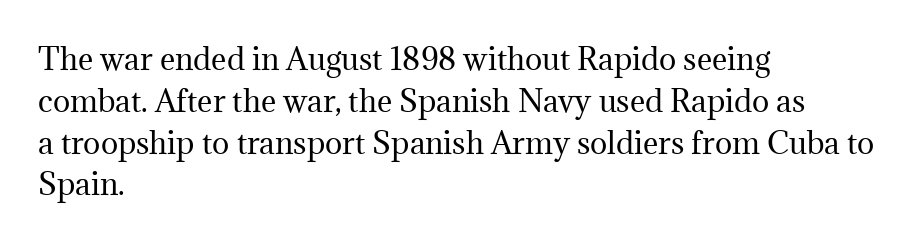
Bold? No — there's no thickening of the strokes. Check the space under the baseline: it is left empty. You could not count columns in this text — the font is proportionally spaced. Compared with a centered layout, this one pins lines to the left instead.
